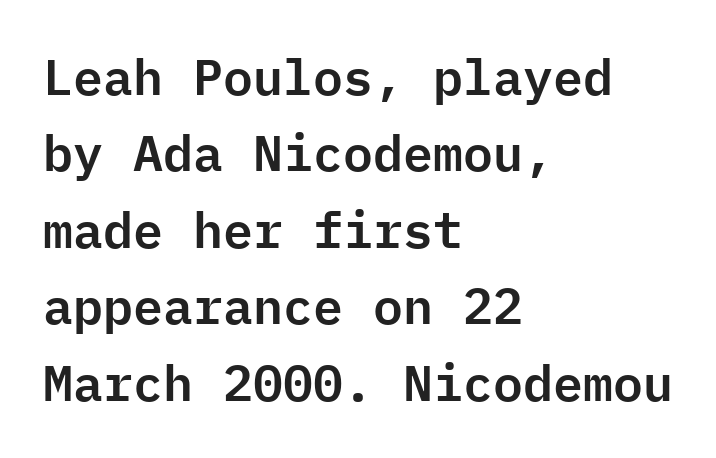
Q: Is the text italic (slanted)? A: No, it is upright.
Q: Is the typeface a serif or a sans-serif typeface? A: Sans-serif.
Q: Is the text underlined? A: No.
Q: How is the paragraph aligned? A: Left-aligned.
Q: Is the spacing between letters normal or unusually wide? A: Normal.
Q: Is the spacing between lines tight, normal or loose? A: Normal.
Q: Width (condensed, normal, or wide)? A: Normal.
Q: Stroke contrast? A: Low.
Q: x-height? A: Medium.
Q: Monospaced? A: Yes.
